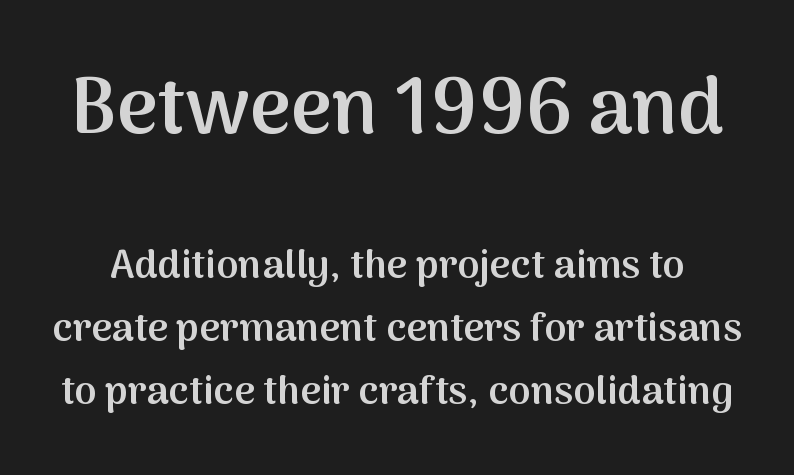
Typographic density is moderately raised because the face is semibold. The words here are not underlined. Notice how the stems are strictly vertical — no italics here. Leading matches the norm, producing a regular column.
